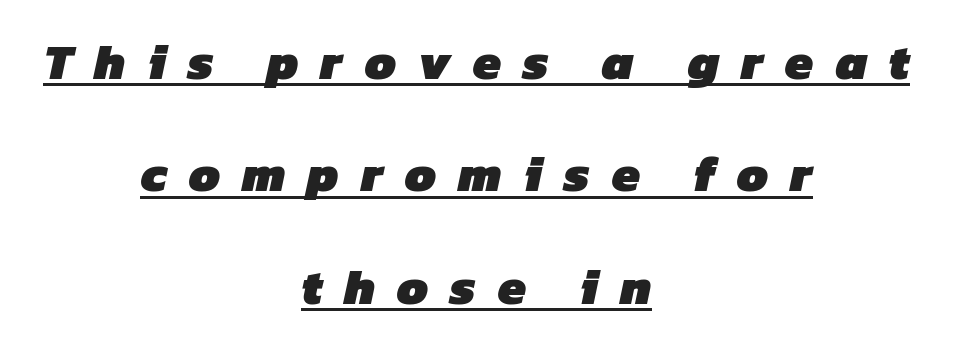
{"serif": "no", "bold": "yes", "weight": "heavy", "width": "normal", "stroke_contrast": "low", "x_height": "medium", "monospaced": "no", "underline": "yes", "align": "center", "line_spacing": "loose", "line_spacing_ratio": 2.25, "letter_spacing": "wide", "letter_spacing_em": 0.44, "glyph_px": 50}
